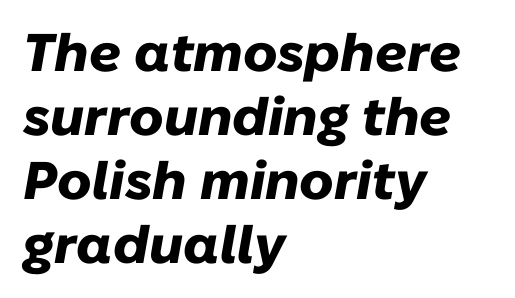
Q: Is the text bold? A: Yes.
Q: Is the text italic (slanted)? A: Yes, it leans right by about 10 degrees.
Q: Is the text underlined? A: No.
Q: How is the paragraph aligned? A: Left-aligned.
Q: Is the spacing between letters normal or unusually wide? A: Normal.
Q: Width (condensed, normal, or wide)? A: Normal.
Q: Stroke contrast? A: Low.
Q: x-height? A: Medium.
Q: Monospaced? A: No.
